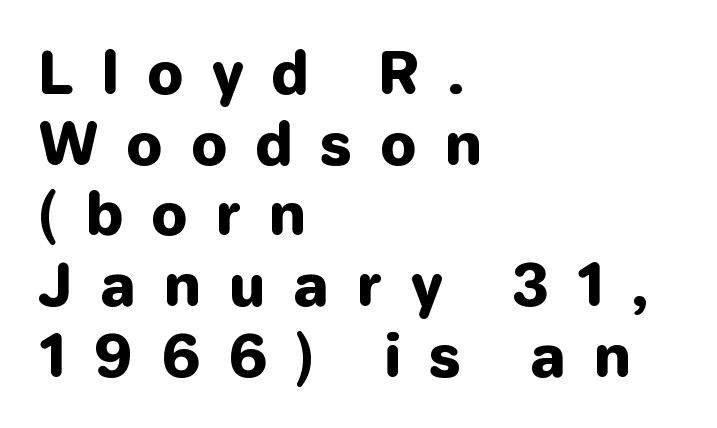
Horizontal alignment here is leftward, the default for most running prose. Letter spacing: wide. Check where the strokes stop: nothing finishes them off — pure sans. This is roman type, the default non-slanted kind.
